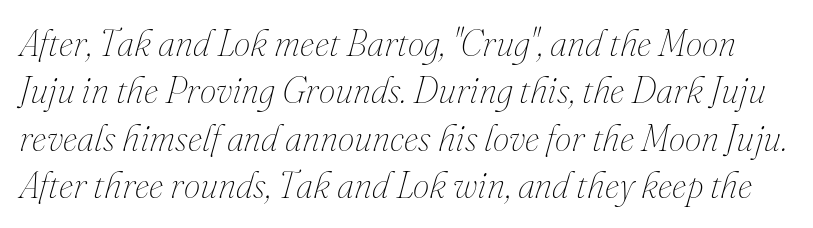
{"italic": "yes", "lean": "right", "slant_degrees": 16, "bold": "no", "weight": "thin", "width": "normal", "stroke_contrast": "medium", "x_height": "small", "monospaced": "no", "underline": "no", "line_spacing": "normal", "line_spacing_ratio": 1.28, "letter_spacing": "normal", "letter_spacing_em": 0.0, "glyph_px": 37}
